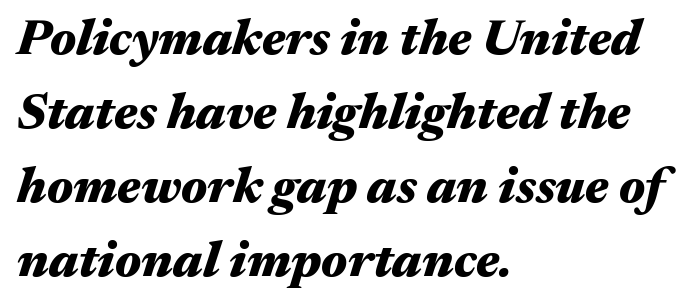
The image shows 50 px heavy, wide type, italic (leaning right); set left-aligned, normal line spacing (1.48x), normal letter spacing, not underlined; medium stroke contrast and a medium x-height.
